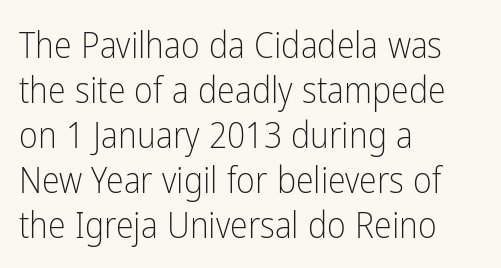
The image shows 36 px light, condensed sans-serif type, upright; set left-aligned, normal line spacing (1.25x), normal letter spacing, not underlined; low stroke contrast and a medium x-height.
